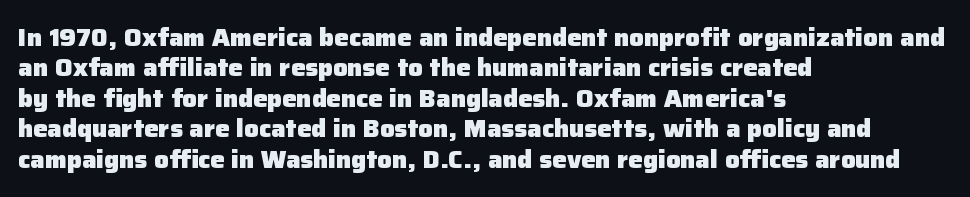
Q: Is the text bold? A: Yes.
Q: Is the text italic (slanted)? A: No, it is upright.
Q: Is the text underlined? A: No.
Q: How is the paragraph aligned? A: Left-aligned.
Q: Is the spacing between letters normal or unusually wide? A: Normal.
Q: Is the spacing between lines tight, normal or loose? A: Normal.
